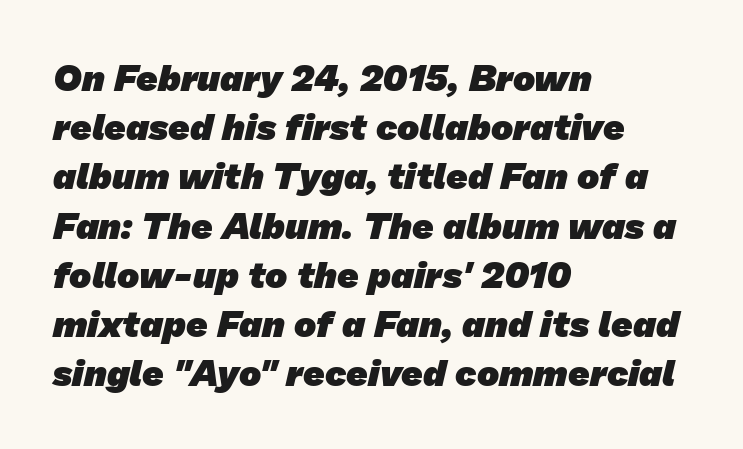
The image shows 37 px heavy sans-serif type; set left-aligned, normal line spacing (1.33x), normal letter spacing, not underlined; low stroke contrast and a medium x-height.
